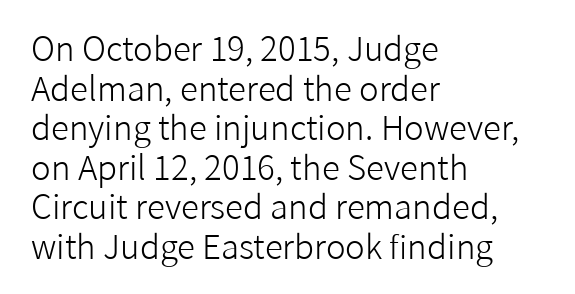
The type sits square on the baseline with zero lean. Short and long lines alike share a common starting point at left. Heaviness? Minimal to ordinary, like unemphasized prose. Regarding serifs, this sample does without them. Clear beneath every line of the passage.
